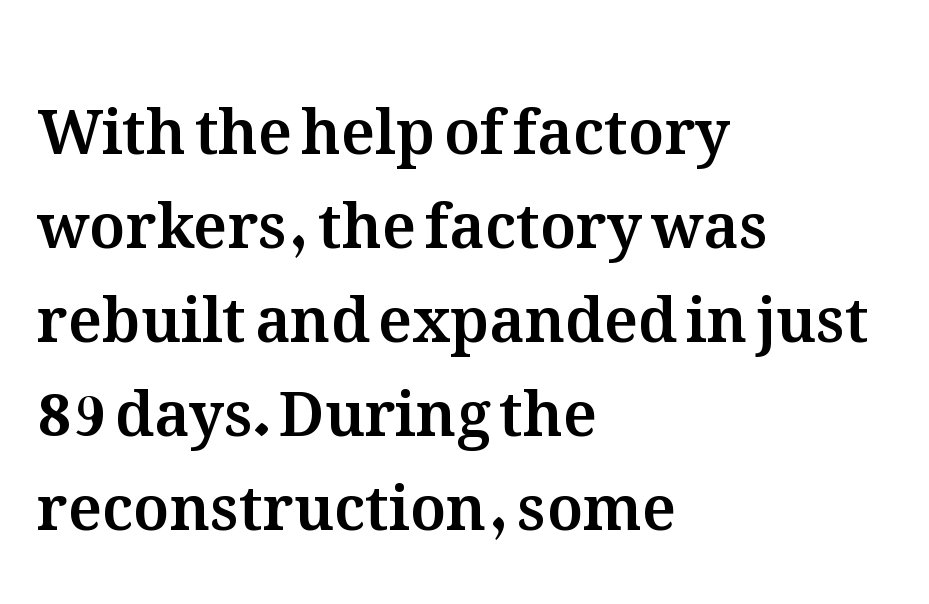
Q: Is the text italic (slanted)? A: No, it is upright.
Q: Is the text underlined? A: No.
Q: How is the paragraph aligned? A: Left-aligned.
Q: Is the spacing between letters normal or unusually wide? A: Normal.
Q: Is the spacing between lines tight, normal or loose? A: Normal.
Q: Width (condensed, normal, or wide)? A: Normal.
Q: Stroke contrast? A: Medium.
Q: x-height? A: Medium.
Q: Monospaced? A: No.
